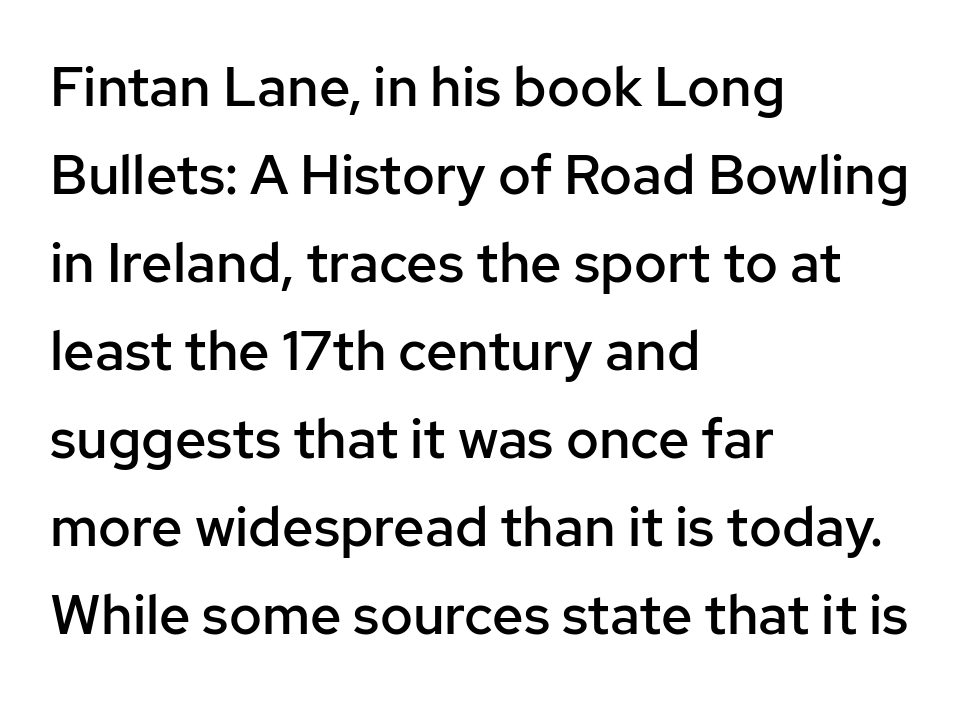
{"serif": "no", "italic": "no", "bold": "semi", "weight": "semibold", "width": "normal", "stroke_contrast": "low", "x_height": "medium", "monospaced": "no", "underline": "no", "align": "left", "line_spacing": "normal", "line_spacing_ratio": 1.6, "letter_spacing": "normal", "letter_spacing_em": 0.0, "glyph_px": 55}
